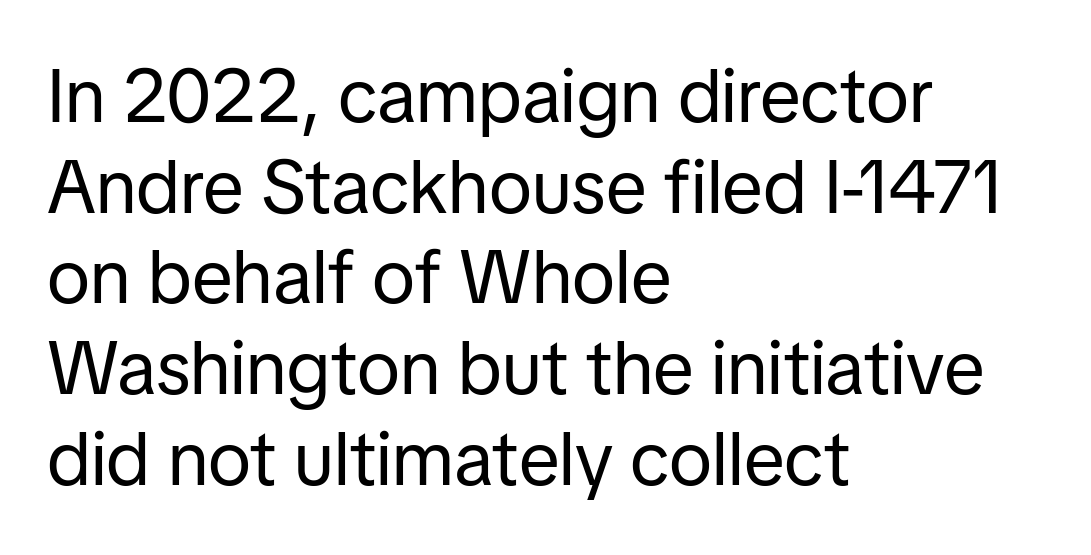
The typesetting does not lean heavy: it is not bold. The rendering uses natural spacing where letterforms have individual widths. Does the copy run flush right? No — it runs flush left. This is the regular roman posture of the typeface. Tracking value appears to be zero — textbook default spacing.
